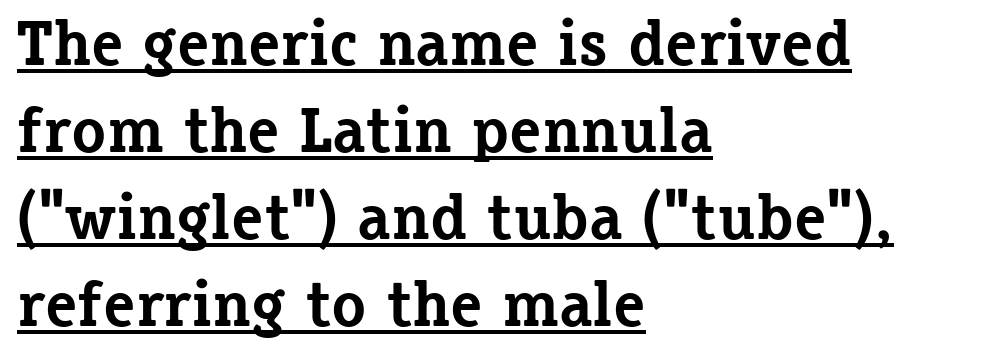
{"serif": "yes", "italic": "no", "bold": "yes", "weight": "bold", "width": "normal", "stroke_contrast": "low", "x_height": "medium", "monospaced": "no", "underline": "yes", "align": "left", "line_spacing": "normal", "line_spacing_ratio": 1.36, "letter_spacing": "normal", "letter_spacing_em": 0.0, "glyph_px": 64}
